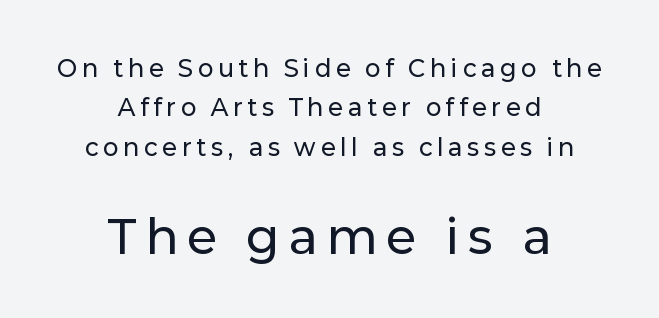
The image shows 46 px sans-serif type, upright; set centered, line spacing 1.71x, unusually wide letter spacing (+0.22 em), not underlined; the second (bottom) block is 2.0x larger; low stroke contrast and a medium x-height.
